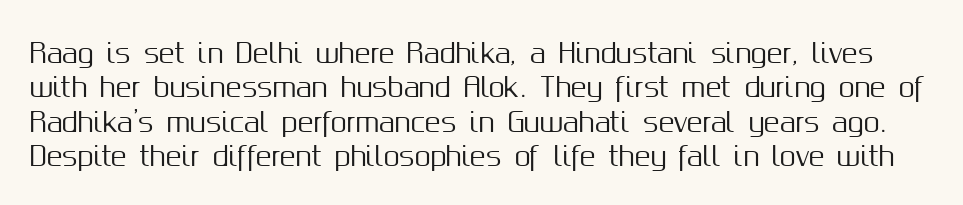
Q: Is the text italic (slanted)? A: No, it is upright.
Q: Is the text underlined? A: No.
Q: Is the spacing between letters normal or unusually wide? A: Normal.
Q: Is the spacing between lines tight, normal or loose? A: Normal.
